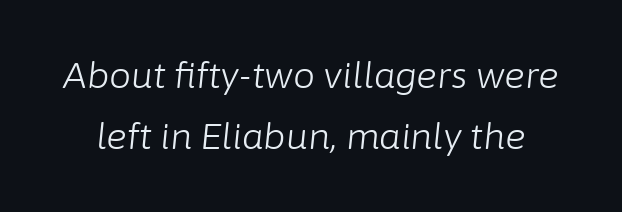
Q: Is the text bold? A: No.
Q: Is the text italic (slanted)? A: Yes, it leans right by about 6 degrees.
Q: Is the text underlined? A: No.
Q: Is the spacing between letters normal or unusually wide? A: Normal.
Q: Width (condensed, normal, or wide)? A: Normal.
Q: Stroke contrast? A: Low.
Q: x-height? A: Medium.
Q: Monospaced? A: No.
